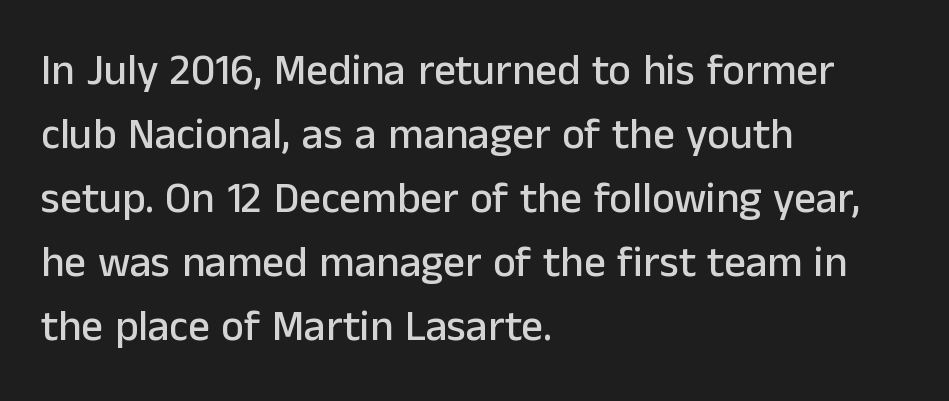
If you drew a line through each stem, it would be perfectly vertical. Vertical spacing — default. The horizontal fit of the characters is conventional and even. The glyphs are unaccompanied by any horizontal stroke below them. These lines are rendered in a variable-pitch font.
